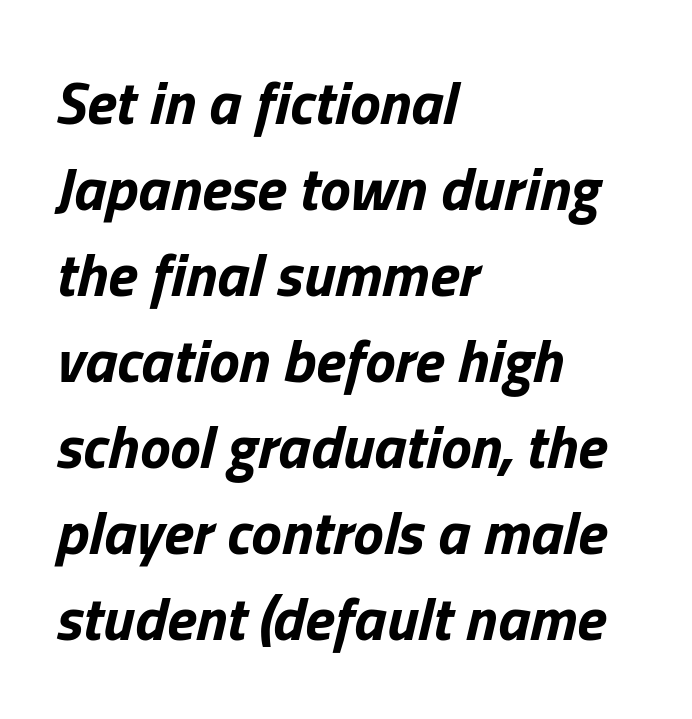
Q: Is the text bold? A: Yes.
Q: Is the text italic (slanted)? A: Yes, it leans right by about 13 degrees.
Q: Is the text underlined? A: No.
Q: How is the paragraph aligned? A: Left-aligned.
Q: Is the spacing between letters normal or unusually wide? A: Normal.
Q: Is the spacing between lines tight, normal or loose? A: Normal.
Q: Width (condensed, normal, or wide)? A: Normal.
Q: Stroke contrast? A: Low.
Q: x-height? A: Medium.
Q: Monospaced? A: No.
